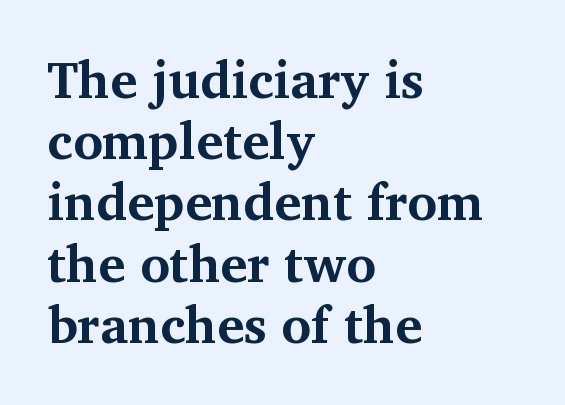
Vertical strokes here are truly vertical. The rag falls on the right side of this text block. This is heavy type, rendered in bold. Note the varied advance widths — an 'i' is clearly narrower than an 'm'. A serif font was chosen for this passage.
